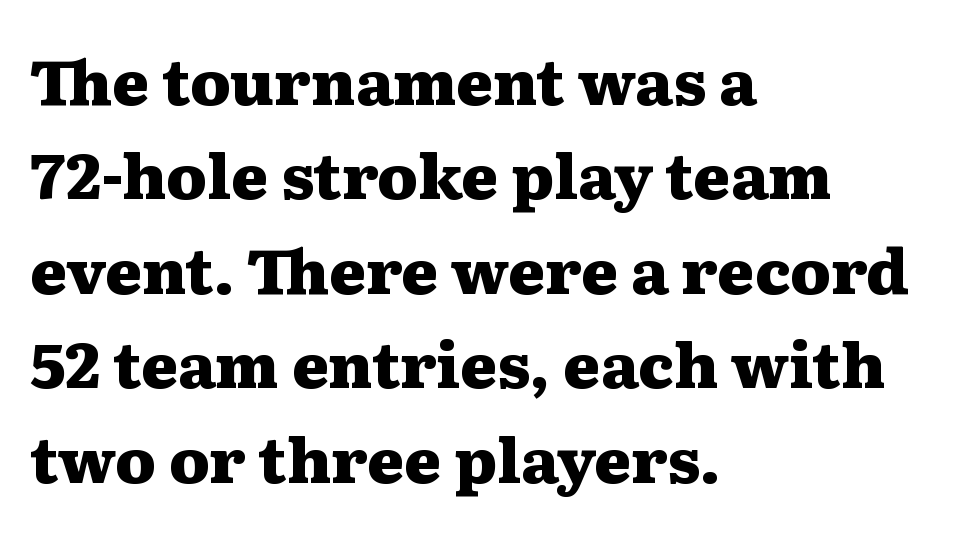
The line texture is even and compact thanks to regular tracking. A normal amount of white space separates one row of letters from the next. Does the type have serifs? Yes, each stem ends in a small foot. These words are printed bold, with thick strokes throughout. The gap between lines stays unmarked. Unlike italic type, these characters show no tilt at all.
